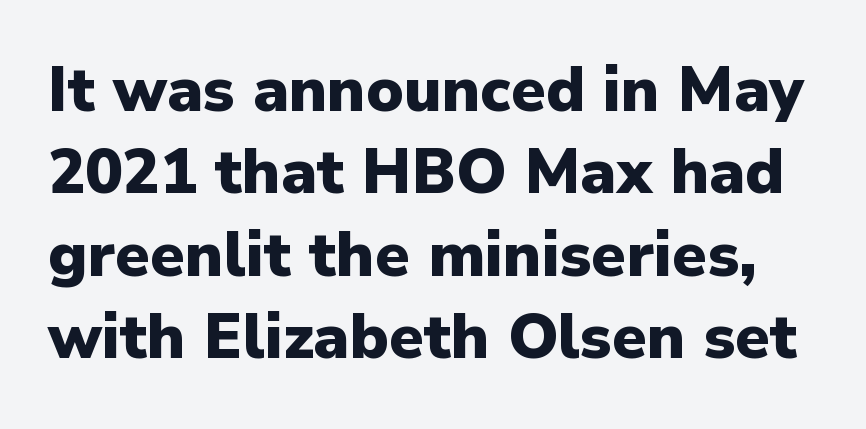
Q: Is the text bold? A: Yes.
Q: Is the text italic (slanted)? A: No, it is upright.
Q: Is the typeface a serif or a sans-serif typeface? A: Sans-serif.
Q: Is the text underlined? A: No.
Q: Is the spacing between letters normal or unusually wide? A: Normal.
Q: Is the spacing between lines tight, normal or loose? A: Normal.
Q: Width (condensed, normal, or wide)? A: Normal.
Q: Stroke contrast? A: Low.
Q: x-height? A: Medium.
Q: Monospaced? A: No.
